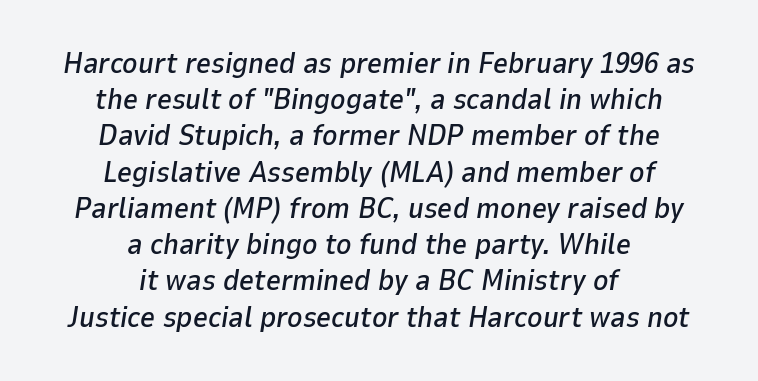
Casual observation: everything's sitting right in the middle. The rendering applies a slant to the glyphs. These lines are rendered in a variable-pitch font. The rows are spaced the way most documents space them. Check the space under the baseline: it is left empty. Honestly, the letter spacing is just normal — you wouldn't notice it.
